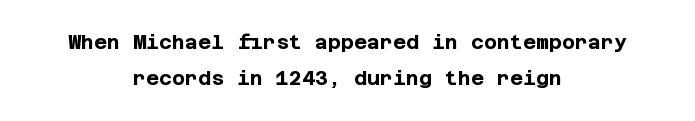
{"italic": "no", "bold": "yes", "underline": "no", "align": "center", "line_spacing_ratio": 1.82, "letter_spacing": "normal", "letter_spacing_em": 0.0, "glyph_px": 20}
